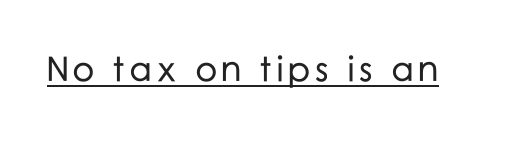
Notice how the stems are strictly vertical — no italics here. What kind of face is this? One without serifs — a sans. Check the space under the baseline: a stroke is drawn there. A typesetter would call this proportional, since set widths differ per character.
